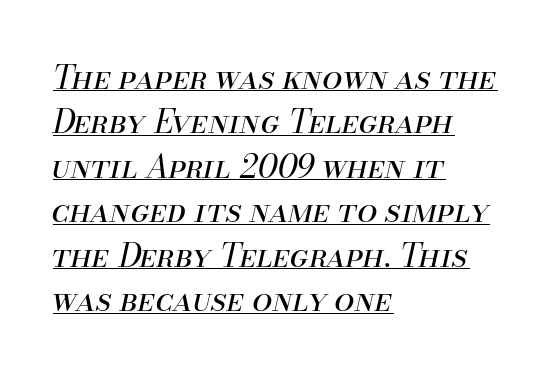
Tall strokes in this sample are angled rather than plumb. Spacing between characters is what you'd get straight out of the box. These glyphs show unthickened strokes, regular width or finer. Teacher's note: observe the even left margin — that is flush-left alignment. This rendering features underlined lettering.
